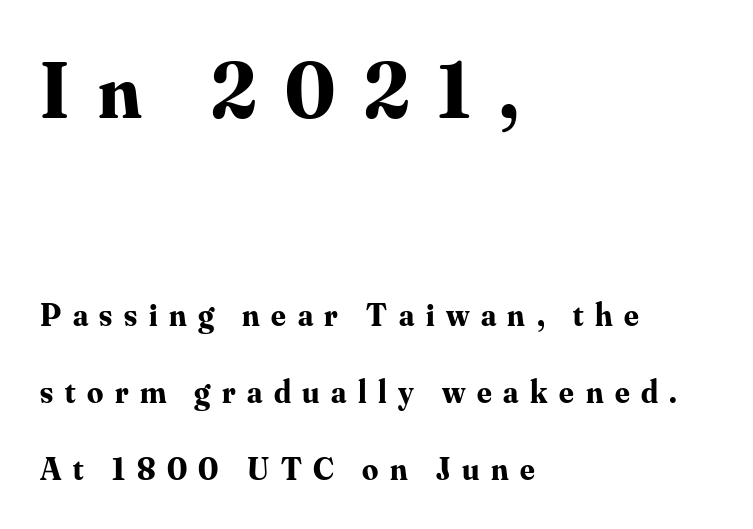
The image shows 79 px bold serif type, upright; set left-aligned, loose line spacing (2.41x), unusually wide letter spacing (+0.36 em), not underlined; the first (top) block is 2.47x larger; medium stroke contrast and a small x-height.
